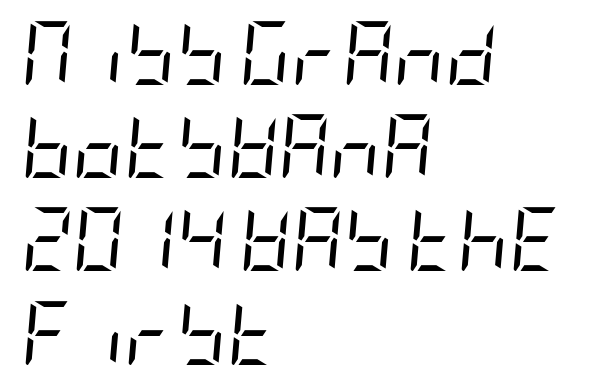
{"italic": "yes", "lean": "right", "slant_degrees": 5, "bold": "no", "weight": "regular", "width": "condensed", "stroke_contrast": "low", "x_height": "large", "underline": "no", "align": "left", "line_spacing": "normal", "line_spacing_ratio": 1.48, "letter_spacing": "normal", "letter_spacing_em": 0.0, "glyph_px": 63}
